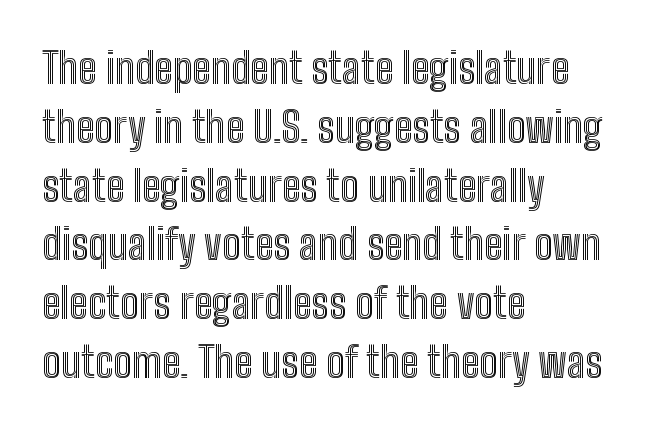
Nobody touched the tracking dial on this one. Italic: no, the glyphs are upright roman. This block has exactly the height ordinary leading produces. The rendering uses natural spacing where letterforms have individual widths. Decoration check: the copy has no underline. Layout note: lines flush left.
